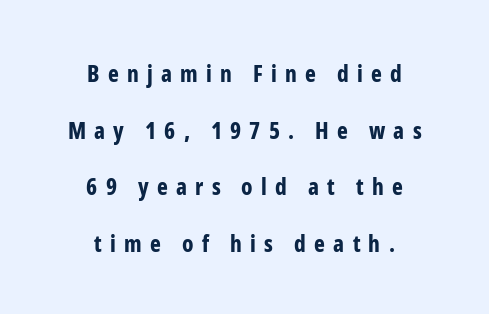
{"italic": "no", "bold": "yes", "underline": "no", "align": "center", "line_spacing": "loose", "line_spacing_ratio": 2.46, "letter_spacing": "wide", "letter_spacing_em": 0.36, "glyph_px": 23}
